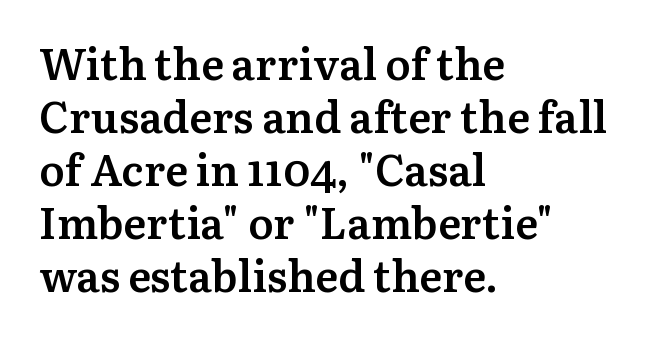
Q: Is the text bold? A: Semi-bold.
Q: Is the text italic (slanted)? A: No, it is upright.
Q: Is the typeface a serif or a sans-serif typeface? A: Serif.
Q: Is the text underlined? A: No.
Q: How is the paragraph aligned? A: Left-aligned.
Q: Is the spacing between letters normal or unusually wide? A: Normal.
Q: Width (condensed, normal, or wide)? A: Normal.
Q: Stroke contrast? A: Medium.
Q: x-height? A: Medium.
Q: Monospaced? A: No.
